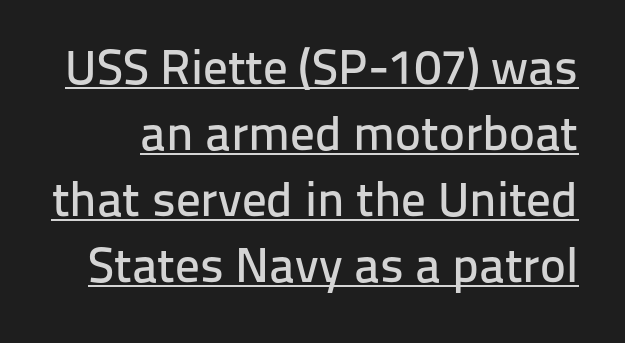
The passage shown has conventional tracking throughout. Posture: straight, roman, zero tilt. Has an underline been added? It has. The passage shown is typed in a proportional face where columns would drift. Font category for this specimen: sans-serif. If you measured baseline to baseline, you'd find a middling distance.
